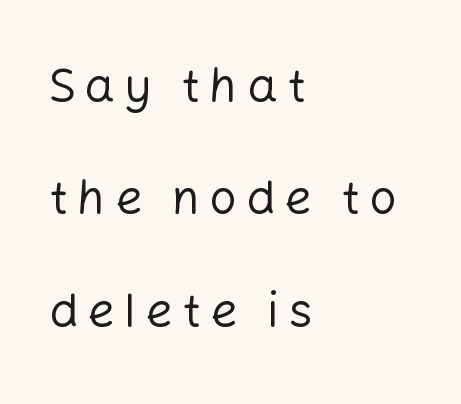
Q: Is the text bold? A: No.
Q: Is the text italic (slanted)? A: No, it is upright.
Q: Is the typeface a serif or a sans-serif typeface? A: Sans-serif.
Q: Is the text underlined? A: No.
Q: How is the paragraph aligned? A: Left-aligned.
Q: Is the spacing between lines tight, normal or loose? A: Loose.
Q: Width (condensed, normal, or wide)? A: Normal.
Q: Stroke contrast? A: Low.
Q: x-height? A: Medium.
Q: Monospaced? A: No.
